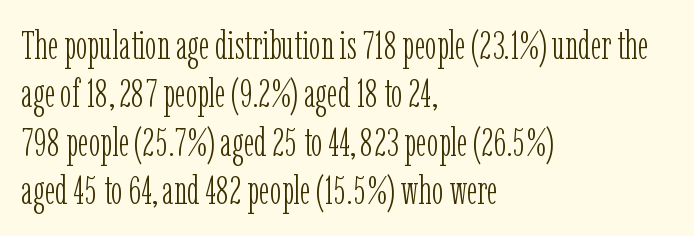
The image shows 39 px light, condensed serif type, upright; set left-aligned, line spacing 1.24x, normal letter spacing, not underlined; low stroke contrast and a medium x-height.
